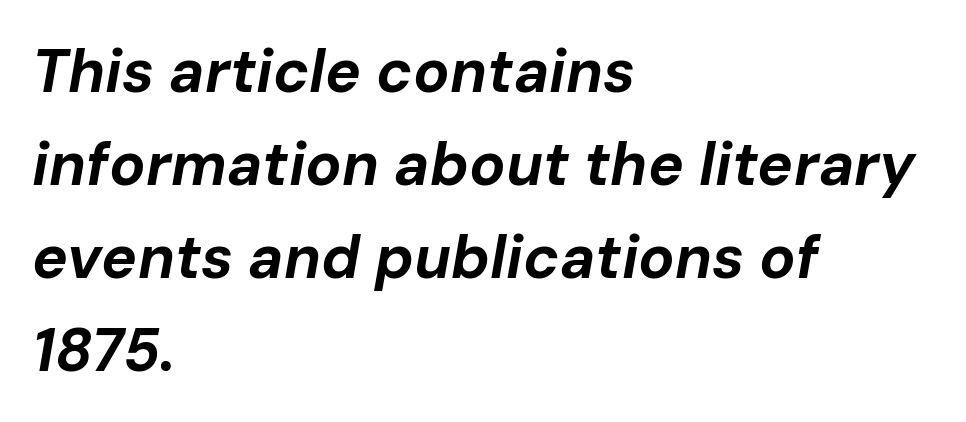
Q: Is the text bold? A: Yes.
Q: Is the text italic (slanted)? A: Yes, it leans right by about 10 degrees.
Q: Is the text underlined? A: No.
Q: How is the paragraph aligned? A: Left-aligned.
Q: Is the spacing between letters normal or unusually wide? A: Normal.
Q: Is the spacing between lines tight, normal or loose? A: Normal.
Q: Width (condensed, normal, or wide)? A: Normal.
Q: Stroke contrast? A: Low.
Q: x-height? A: Medium.
Q: Monospaced? A: No.
